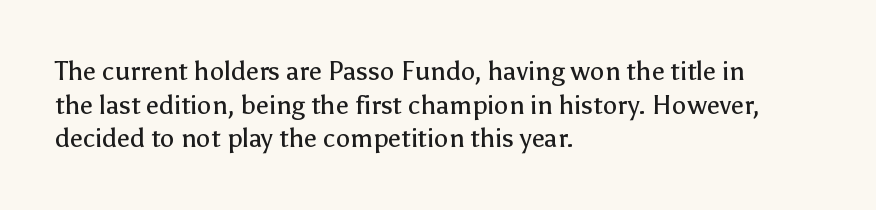
Q: Is the text bold? A: No.
Q: Is the text italic (slanted)? A: No, it is upright.
Q: Is the text underlined? A: No.
Q: How is the paragraph aligned? A: Left-aligned.
Q: Is the spacing between letters normal or unusually wide? A: Normal.
Q: Is the spacing between lines tight, normal or loose? A: Normal.
